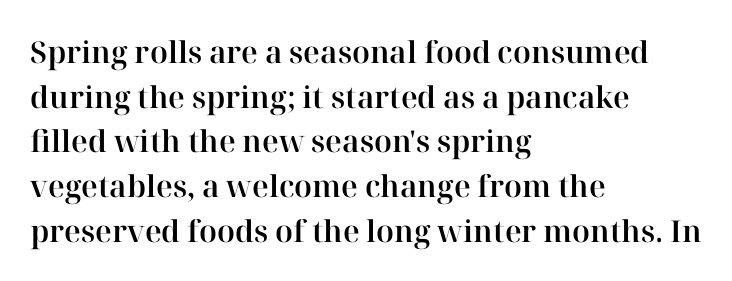
Observe the serifs anchoring each vertical stroke in this sample. What stands out about the letter spacing? Nothing — it is the standard amount. Is this a fixed-width face? No — the glyphs have proportional, varying widths. Italic: no, the glyphs are upright roman. These lines stack with their left ends in a neat column.
